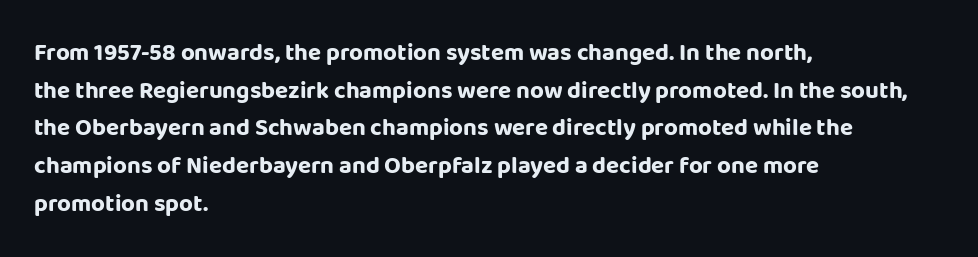
Heavy, bold letterforms. Quick note: underline off. The space between consecutive lines is moderate. This is roman type, the default non-slanted kind. The compositor pushed each line to the left boundary.
